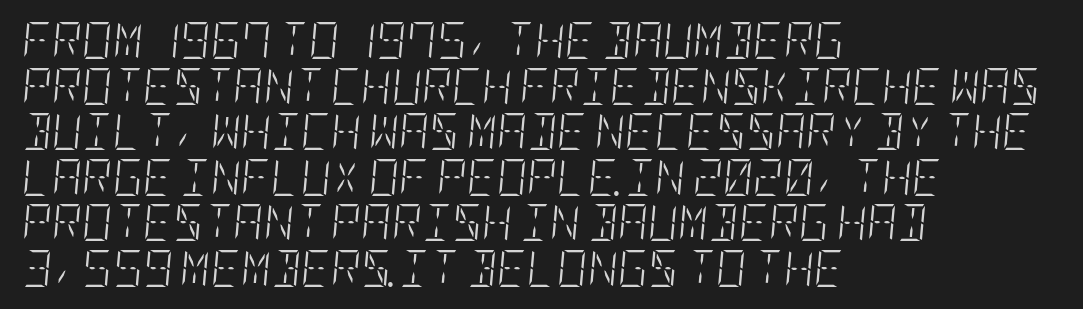
Q: Is the text bold? A: No.
Q: Is the text italic (slanted)? A: Yes, it leans right by about 5 degrees.
Q: Is the text underlined? A: No.
Q: How is the paragraph aligned? A: Left-aligned.
Q: Is the spacing between letters normal or unusually wide? A: Normal.
Q: Width (condensed, normal, or wide)? A: Condensed.
Q: Stroke contrast? A: Low.
Q: x-height? A: Large.
